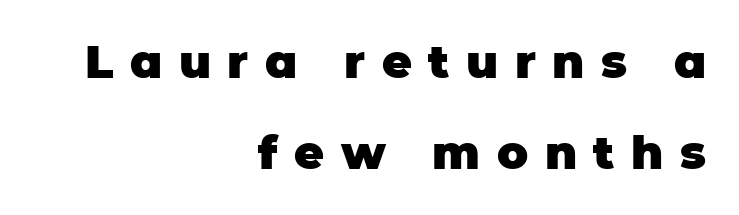
{"serif": "no", "italic": "no", "bold": "yes", "weight": "heavy", "width": "normal", "stroke_contrast": "low", "x_height": "large", "monospaced": "no", "underline": "no", "align": "right", "line_spacing": "loose", "line_spacing_ratio": 1.98, "letter_spacing": "wide", "letter_spacing_em": 0.36, "glyph_px": 46}
